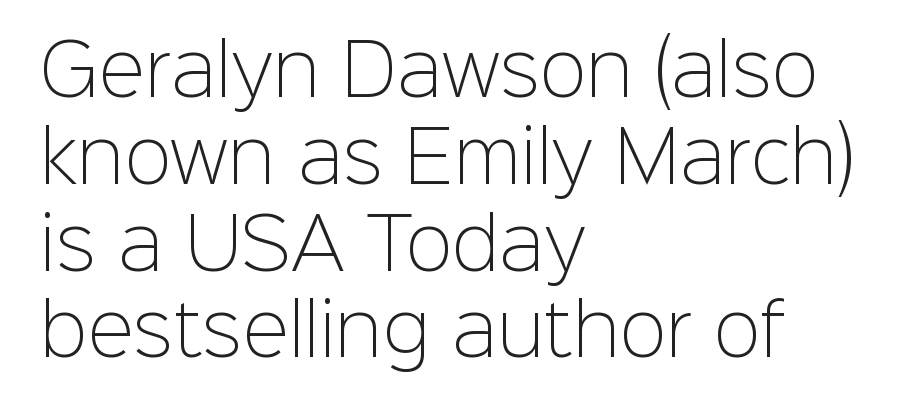
The image shows 70 px light sans-serif type, upright; set left-aligned, line spacing 1.24x, normal letter spacing, not underlined; low stroke contrast and a medium x-height.
